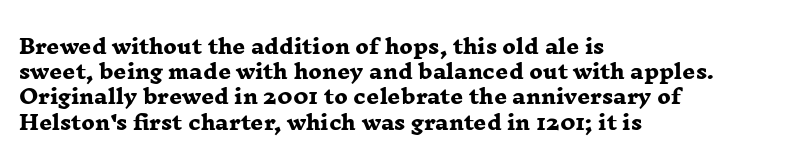
Q: Is the text bold? A: Yes.
Q: Is the text underlined? A: No.
Q: How is the paragraph aligned? A: Left-aligned.
Q: Is the spacing between letters normal or unusually wide? A: Normal.
Q: Is the spacing between lines tight, normal or loose? A: Normal.
